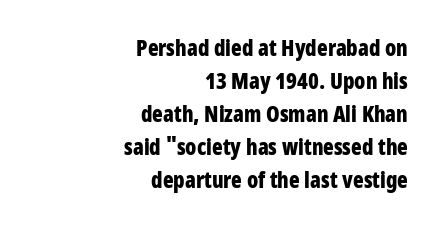
{"italic": "no", "bold": "yes", "underline": "no", "align": "right", "line_spacing": "normal", "line_spacing_ratio": 1.5, "letter_spacing": "normal", "letter_spacing_em": 0.0, "glyph_px": 22}
